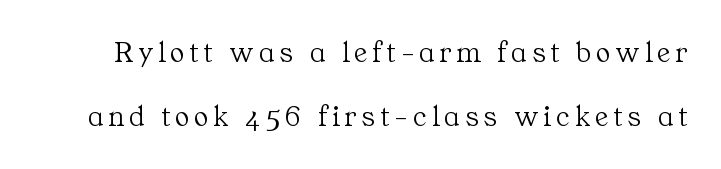
The image shows 30 px light serif type, upright; set loose line spacing (2.13x), not underlined; medium stroke contrast and a medium x-height.
